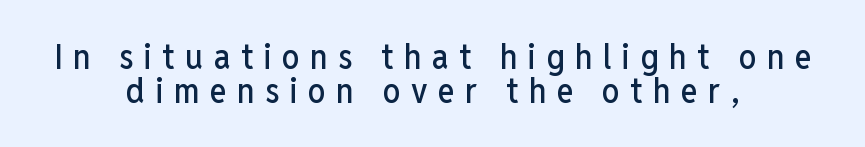
Q: Is the text italic (slanted)? A: No, it is upright.
Q: Is the typeface a serif or a sans-serif typeface? A: Sans-serif.
Q: Is the text underlined? A: No.
Q: How is the paragraph aligned? A: Centered.
Q: Is the spacing between letters normal or unusually wide? A: Unusually wide.
Q: Is the spacing between lines tight, normal or loose? A: Tight.
Q: Width (condensed, normal, or wide)? A: Condensed.
Q: Stroke contrast? A: Low.
Q: x-height? A: Medium.
Q: Monospaced? A: No.
